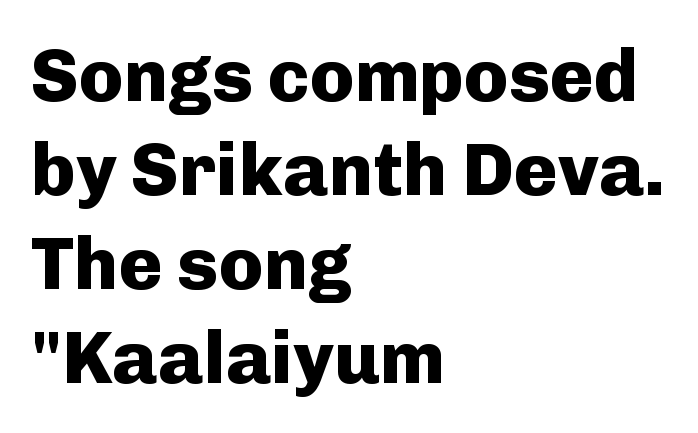
This rendering features lettering with no underline. What's the leading like? Ordinary, nothing unusual. Tracking value appears to be zero — textbook default spacing. The typography opts for an upright posture over an oblique one. The characters display no serif detailing; their extremities are plain.
